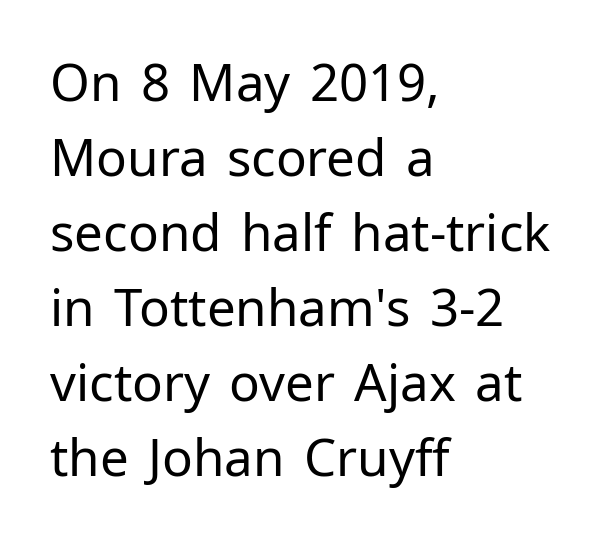
The typeface chosen for these lines omits serifs. Varying glyph widths throughout — classic text-font behaviour. Descenders are the only things crossing below the line. The compositor pushed each line to the left boundary.
